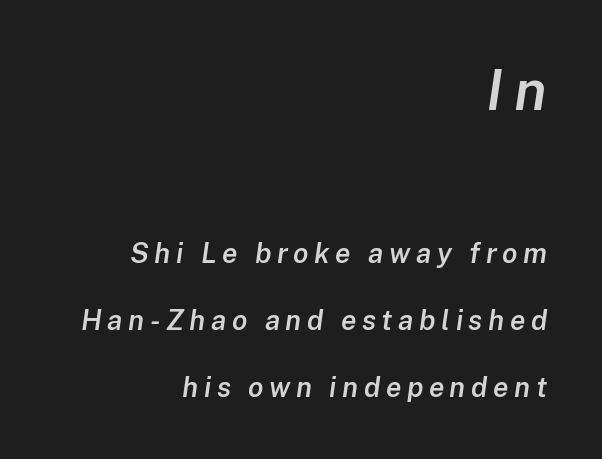
Varying glyph widths throughout — classic text-font behaviour. These lines carry some extra weight — a demibold, not a full bold. In terms of leading, this rendering errs on the spacious side. Note: larger setting up top, smaller setting below. Between one letter and the next there's a generous, obvious gap.
